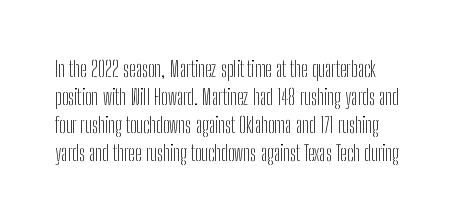
Q: Is the text bold? A: No.
Q: Is the text italic (slanted)? A: No, it is upright.
Q: Is the text underlined? A: No.
Q: Is the spacing between letters normal or unusually wide? A: Normal.
Q: Is the spacing between lines tight, normal or loose? A: Normal.
